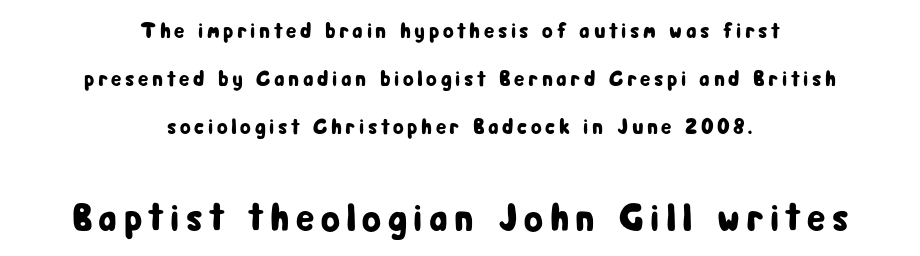
The image shows 39 px condensed sans-serif type, upright; set centered, loose line spacing (2.19x), not underlined; the second (bottom) block is 1.77x larger; low stroke contrast and a medium x-height.
